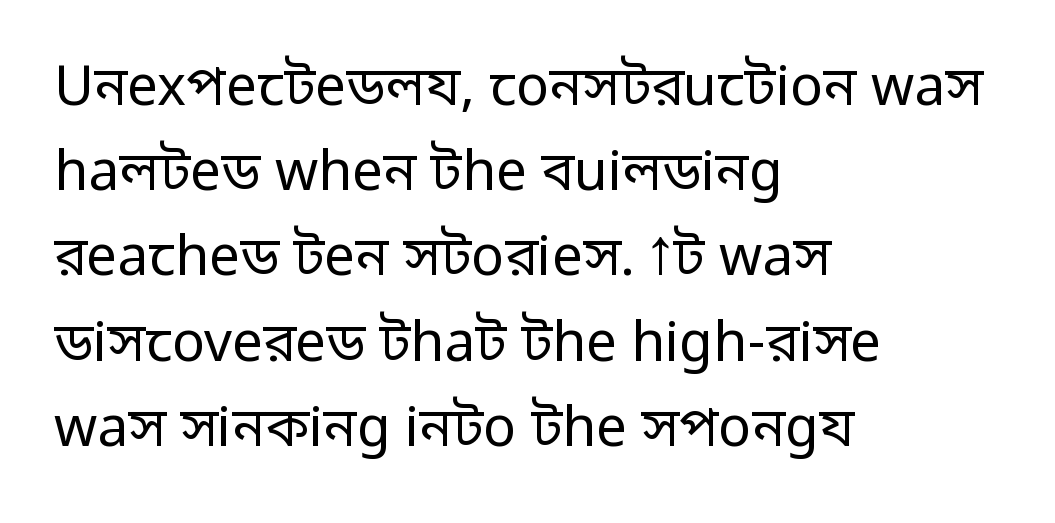
The image shows 55 px regular-weight sans-serif type, upright; set left-aligned, normal line spacing (1.55x), normal letter spacing, not underlined; low stroke contrast and a medium x-height.
